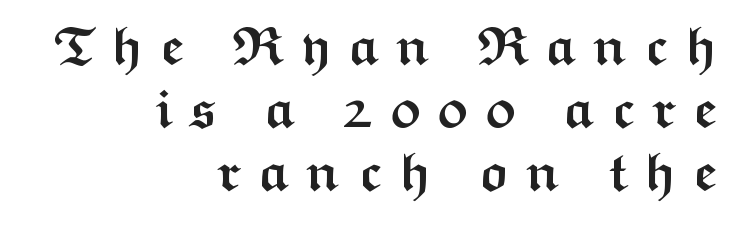
Q: Is the text bold? A: Yes.
Q: Is the text italic (slanted)? A: No, it is upright.
Q: Is the typeface a serif or a sans-serif typeface? A: Sans-serif.
Q: Is the text underlined? A: No.
Q: How is the paragraph aligned? A: Right-aligned.
Q: Is the spacing between letters normal or unusually wide? A: Unusually wide.
Q: Width (condensed, normal, or wide)? A: Wide.
Q: Stroke contrast? A: Medium.
Q: x-height? A: Medium.
Q: Monospaced? A: No.
